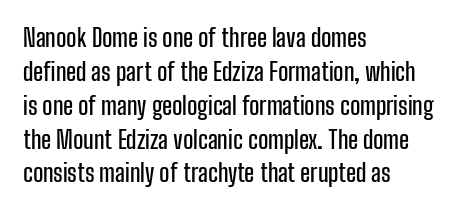
Q: Is the text italic (slanted)? A: No, it is upright.
Q: Is the text underlined? A: No.
Q: How is the paragraph aligned? A: Left-aligned.
Q: Is the spacing between letters normal or unusually wide? A: Normal.
Q: Is the spacing between lines tight, normal or loose? A: Normal.
